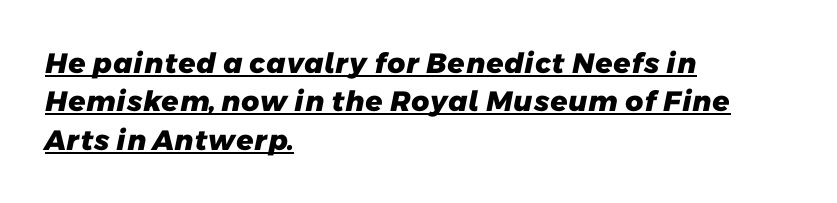
{"serif": "no", "bold": "yes", "weight": "heavy", "width": "normal", "stroke_contrast": "low", "x_height": "medium", "monospaced": "no", "underline": "yes", "align": "left", "line_spacing": "normal", "line_spacing_ratio": 1.37, "letter_spacing": "normal", "letter_spacing_em": 0.0, "glyph_px": 28}
